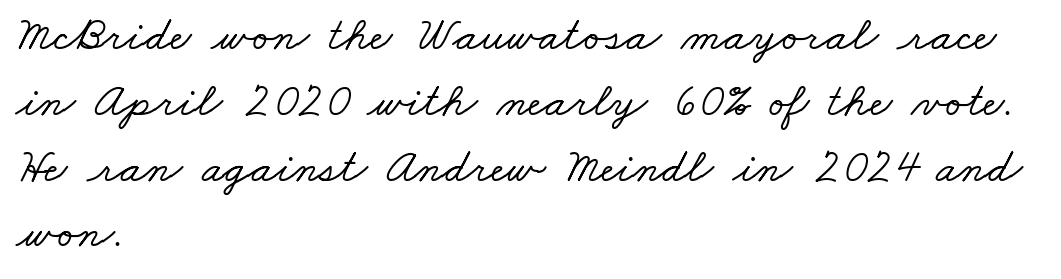
The image shows 48 px wide serif type; set left-aligned, normal line spacing (1.37x), normal letter spacing, not underlined; low stroke contrast and a small x-height.
